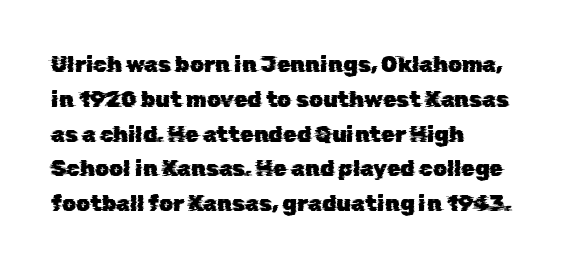
Q: Is the text underlined? A: No.
Q: How is the paragraph aligned? A: Left-aligned.
Q: Is the spacing between letters normal or unusually wide? A: Normal.
Q: Is the spacing between lines tight, normal or loose? A: Normal.
